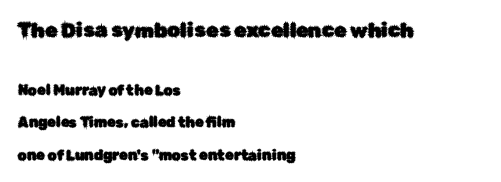
This block would shrink considerably if given ordinary leading; it's expanded now. Caption: standard tracking, unaltered. Vertical strokes here are truly vertical. Typesetter's note — upper block bumped up in size, lower block left smaller. Lines of text with bare space underneath.
